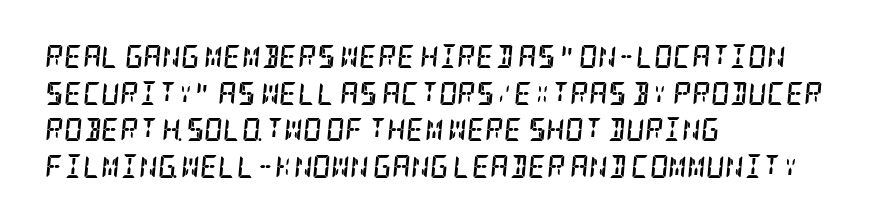
The image shows 23 px bold type, italic (leaning right); set left-aligned, normal line spacing (1.59x), normal letter spacing, not underlined.
